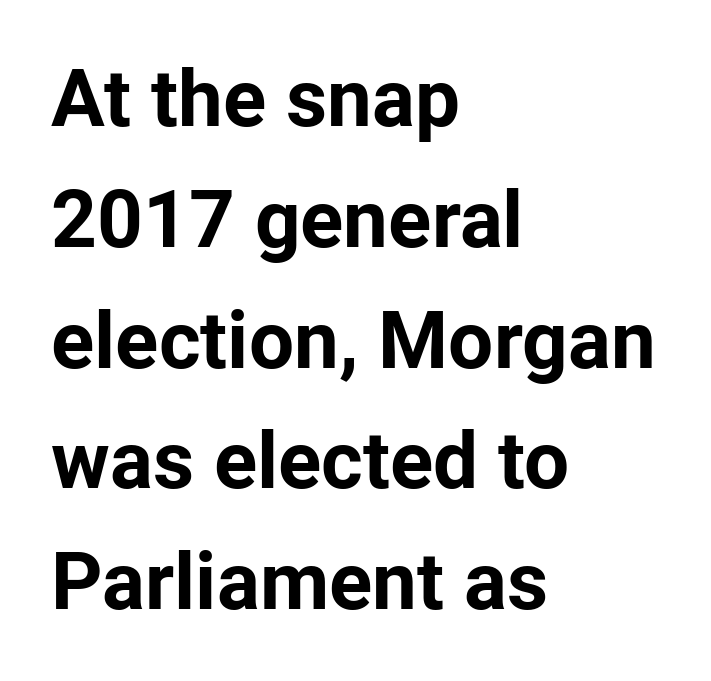
{"serif": "no", "italic": "no", "bold": "yes", "weight": "bold", "width": "normal", "stroke_contrast": "low", "x_height": "medium", "monospaced": "no", "underline": "no", "align": "left", "line_spacing": "normal", "line_spacing_ratio": 1.51, "letter_spacing": "normal", "letter_spacing_em": 0.0, "glyph_px": 80}
